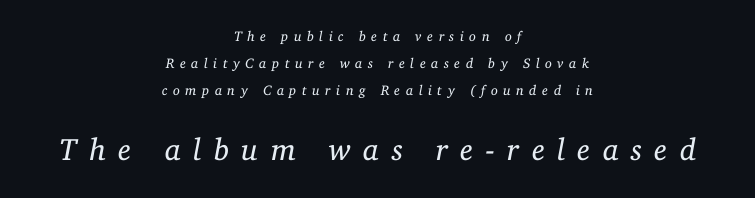
The image shows 31 px regular-weight serif type, italic (leaning right); set centered, loose line spacing (1.92x), unusually wide letter spacing (+0.39 em), not underlined; the second (bottom) block is 2.21x larger; low stroke contrast and a medium x-height.
